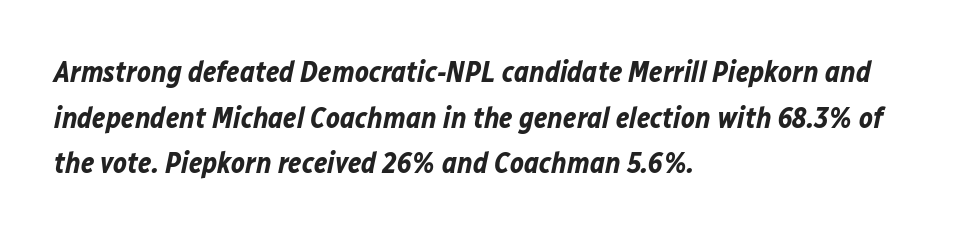
The image shows 29 px bold type, italic (leaning right); set left-aligned, normal line spacing (1.57x), normal letter spacing, not underlined; low stroke contrast and a medium x-height.
